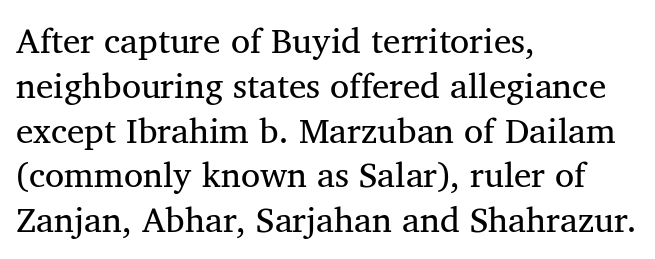
Q: Is the text bold? A: No.
Q: Is the typeface a serif or a sans-serif typeface? A: Serif.
Q: Is the text underlined? A: No.
Q: How is the paragraph aligned? A: Left-aligned.
Q: Is the spacing between letters normal or unusually wide? A: Normal.
Q: Is the spacing between lines tight, normal or loose? A: Normal.
Q: Width (condensed, normal, or wide)? A: Normal.
Q: Stroke contrast? A: Medium.
Q: x-height? A: Medium.
Q: Monospaced? A: No.
